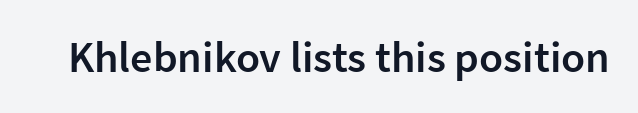
{"serif": "no", "italic": "no", "bold": "semi", "weight": "semibold", "width": "normal", "stroke_contrast": "low", "x_height": "medium", "monospaced": "no", "underline": "no", "letter_spacing": "normal", "letter_spacing_em": 0.0, "glyph_px": 44}
